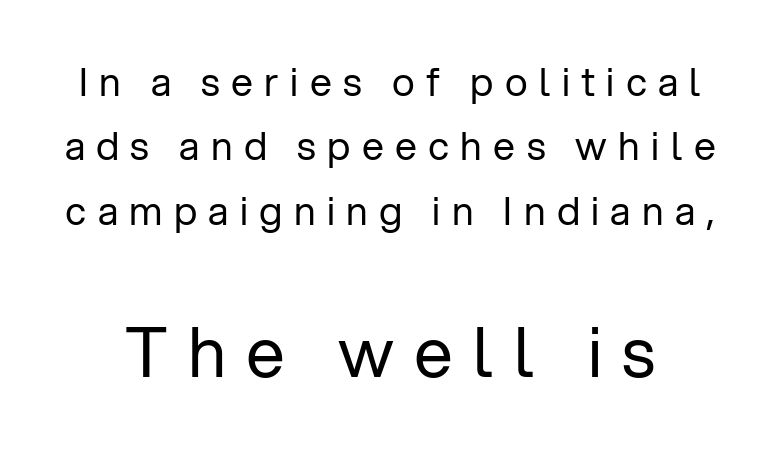
{"serif": "no", "italic": "no", "bold": "no", "weight": "regular", "width": "normal", "stroke_contrast": "low", "x_height": "medium", "monospaced": "no", "underline": "no", "line_spacing": "normal", "line_spacing_ratio": 1.65, "letter_spacing": "wide", "letter_spacing_em": 0.29, "larger_block": "second", "size_ratio": 1.77, "glyph_px": 69}
